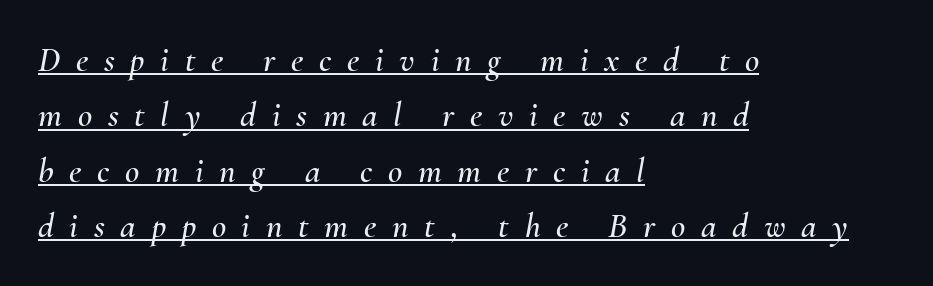
The image shows 35 px text type, italic (leaning right); set left-aligned, normal line spacing (1.58x), unusually wide letter spacing (+0.45 em), underlined; medium stroke contrast and a small x-height.
